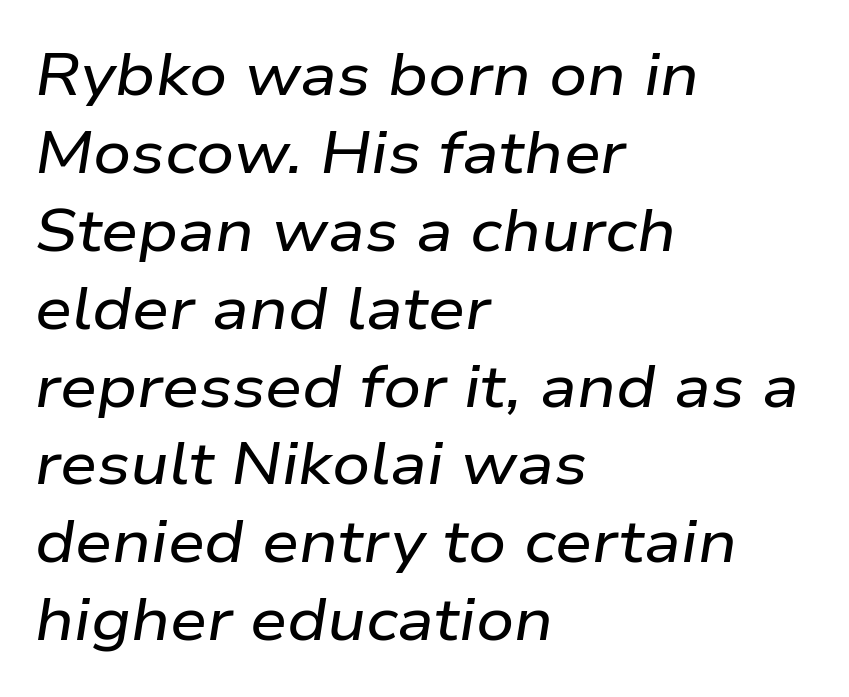
{"italic": "yes", "lean": "right", "slant_degrees": 9, "width": "wide", "stroke_contrast": "low", "x_height": "medium", "monospaced": "no", "underline": "no", "align": "left", "line_spacing": "normal", "line_spacing_ratio": 1.32, "letter_spacing": "normal", "letter_spacing_em": 0.0, "glyph_px": 59}
